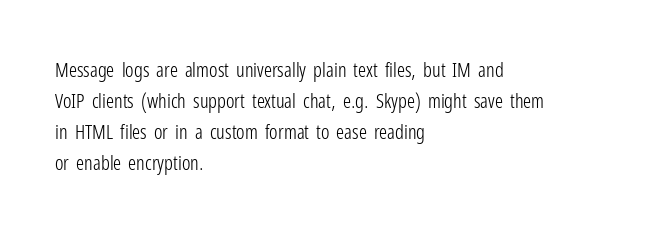
{"italic": "no", "bold": "no", "underline": "no", "align": "left", "line_spacing": "normal", "line_spacing_ratio": 1.55, "letter_spacing": "normal", "letter_spacing_em": 0.0, "glyph_px": 20}
